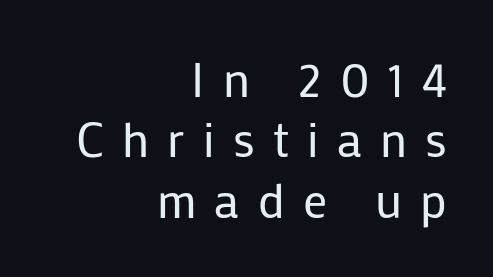
The image shows 48 px regular-weight sans-serif type, upright; set right-aligned, normal line spacing (1.26x), unusually wide letter spacing (+0.38 em), not underlined; low stroke contrast and a medium x-height.
